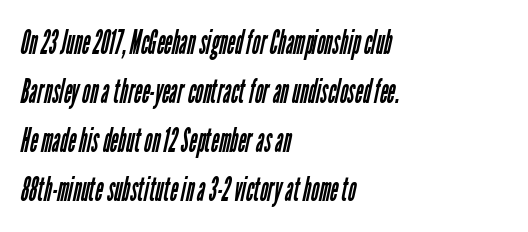
The ragged edge is on the right, which tells us the setting is flush left. A normal amount of white space separates one row of letters from the next. Bare-footed words on every line. The letters advance in unequal steps, a hallmark of proportional type. Nobody touched the tracking dial on this one. No extra ink here — the face is not bold.
